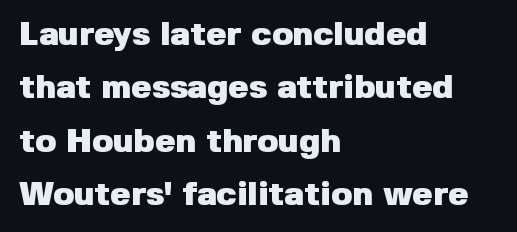
{"serif": "no", "italic": "no", "bold": "yes", "weight": "heavy", "width": "normal", "stroke_contrast": "low", "x_height": "medium", "monospaced": "no", "underline": "no", "align": "left", "line_spacing": "normal", "line_spacing_ratio": 1.57, "letter_spacing": "normal", "letter_spacing_em": 0.0, "glyph_px": 34}
